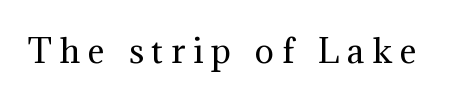
The image shows 32 px regular-weight serif type, upright; set unusually wide letter spacing (+0.25 em), not underlined; medium stroke contrast and a medium x-height.
